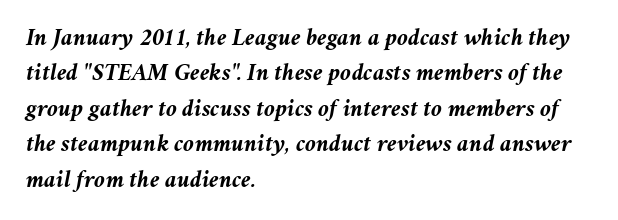
Each word holds together tightly as a unit, with standard inter-letter gaps. Line starts are locked; line ends wander. These lines carry a lot of weight — the face is fully bold. The text carries the slant typical of an italic or oblique font. Check under the words: just untouched page.
